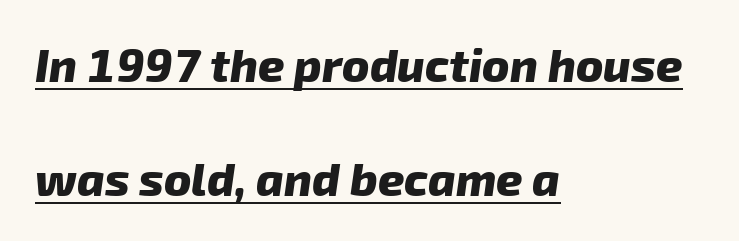
{"serif": "no", "bold": "yes", "weight": "heavy", "width": "normal", "stroke_contrast": "low", "x_height": "medium", "monospaced": "no", "underline": "yes", "align": "left", "line_spacing": "loose", "line_spacing_ratio": 2.48, "letter_spacing": "normal", "letter_spacing_em": 0.0, "glyph_px": 46}
